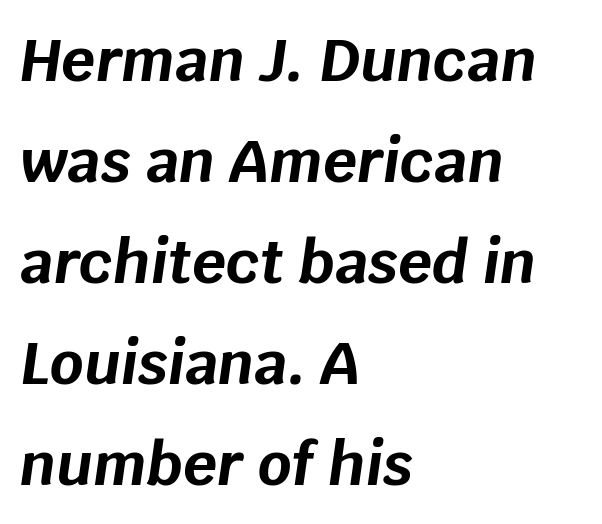
Q: Is the text bold? A: Yes.
Q: Is the text italic (slanted)? A: Yes, it leans right by about 8 degrees.
Q: Is the text underlined? A: No.
Q: How is the paragraph aligned? A: Left-aligned.
Q: Is the spacing between letters normal or unusually wide? A: Normal.
Q: Width (condensed, normal, or wide)? A: Normal.
Q: Stroke contrast? A: Low.
Q: x-height? A: Large.
Q: Monospaced? A: No.
